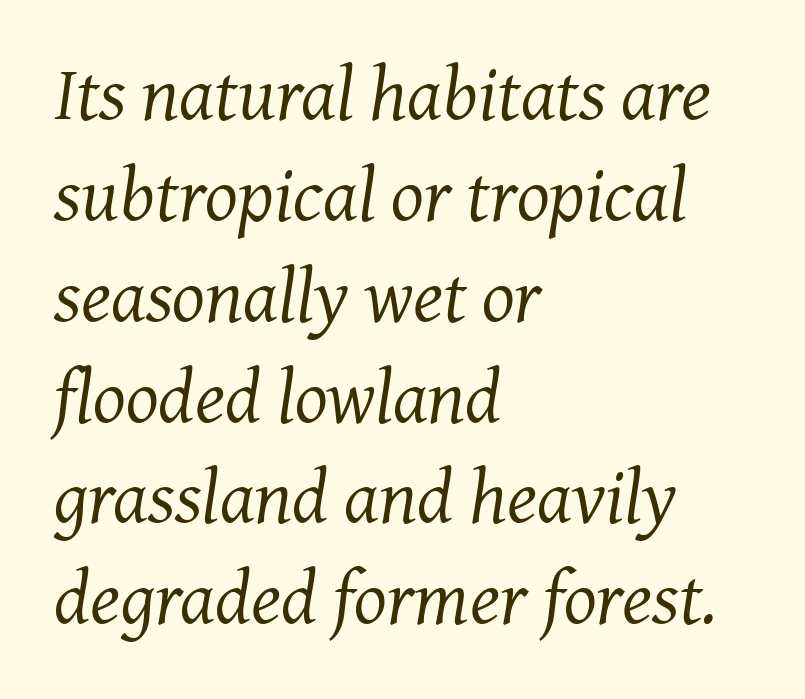
Q: Is the text bold? A: No.
Q: Is the text italic (slanted)? A: Yes, it leans right by about 7 degrees.
Q: Is the typeface a serif or a sans-serif typeface? A: Serif.
Q: Is the text underlined? A: No.
Q: How is the paragraph aligned? A: Left-aligned.
Q: Is the spacing between letters normal or unusually wide? A: Normal.
Q: Is the spacing between lines tight, normal or loose? A: Normal.
Q: Width (condensed, normal, or wide)? A: Normal.
Q: Stroke contrast? A: Medium.
Q: x-height? A: Medium.
Q: Monospaced? A: No.
